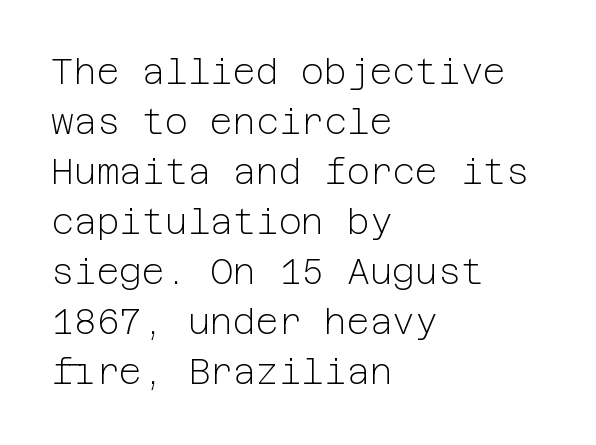
{"serif": "no", "italic": "no", "bold": "no", "weight": "light", "width": "normal", "stroke_contrast": "low", "x_height": "medium", "underline": "no", "align": "left", "line_spacing": "normal", "line_spacing_ratio": 1.43, "letter_spacing": "normal", "letter_spacing_em": 0.0, "glyph_px": 35}
